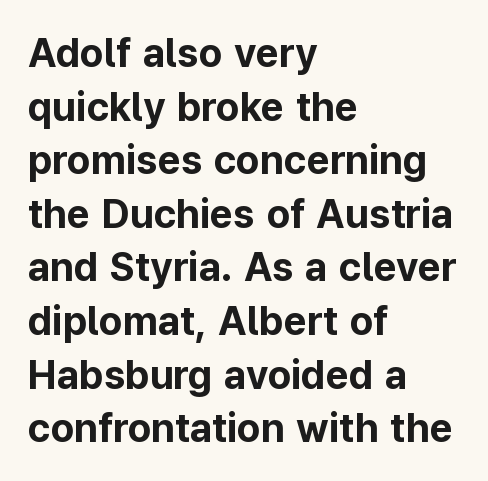
The gaps between neighbouring characters are ordinary and unremarkable. A dark, heavy texture on the line: the type is bold. Is this a fixed-width face? No — the glyphs have proportional, varying widths. A typesetter would mark this as roman, not italic.
